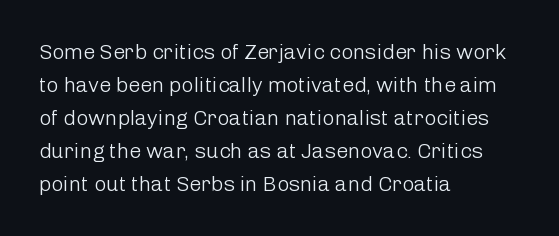
No italicization has been applied; the sample stays upright. This rendering features lettering with no underline. Summary of weight: not heavy and not bold. The typesetter chose a ragged-right arrangement here. The vertical gap from one line to the next is medium.
